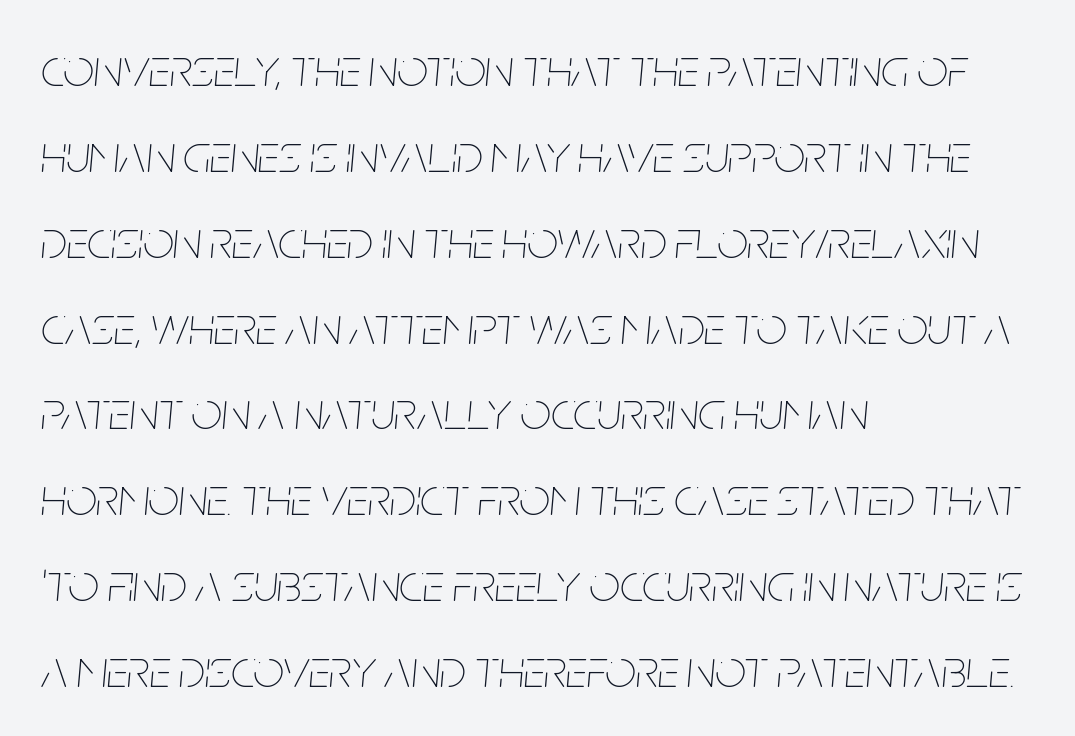
The letters sit at their default tracking, neither squeezed nor spread. A classic flush-left, rag-right setting is used for this passage. You could not count columns in this text — the font is proportionally spaced. Compared with ordinary roman type, these characters are visibly tilted.
